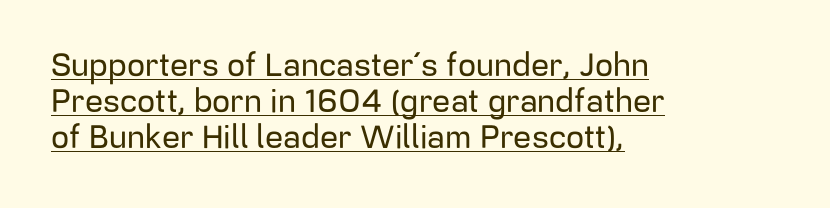
Varying glyph widths throughout — classic text-font behaviour. This sample trades vertical openness for compactness between lines. Between one letter and the next there's only the usual sliver of space. In CSS terms this would be text-align: left. The lettering holds an erect, upright posture throughout.
